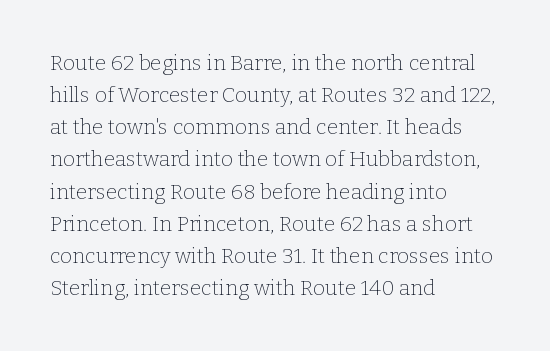
The image shows 21 px text type, upright; set left-aligned, normal line spacing (1.53x), normal letter spacing, not underlined.
